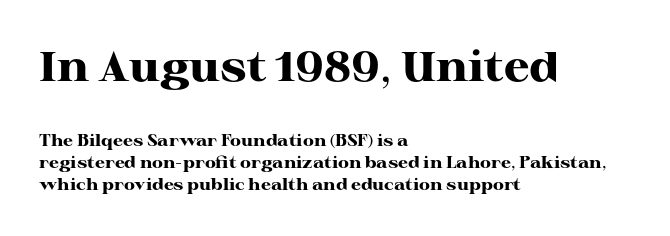
The image shows 41 px heavy, wide serif type, upright; set left-aligned, normal line spacing (1.39x), normal letter spacing, not underlined; the first (top) block is 2.56x larger; high stroke contrast and a medium x-height.
